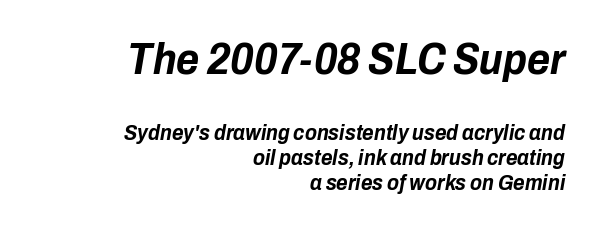
{"italic": "yes", "lean": "right", "slant_degrees": 10, "bold": "yes", "weight": "bold", "width": "condensed", "stroke_contrast": "low", "x_height": "medium", "monospaced": "no", "underline": "no", "align": "right", "line_spacing": "tight", "line_spacing_ratio": 1.13, "letter_spacing": "normal", "letter_spacing_em": 0.0, "larger_block": "first", "size_ratio": 2.0, "glyph_px": 44}
